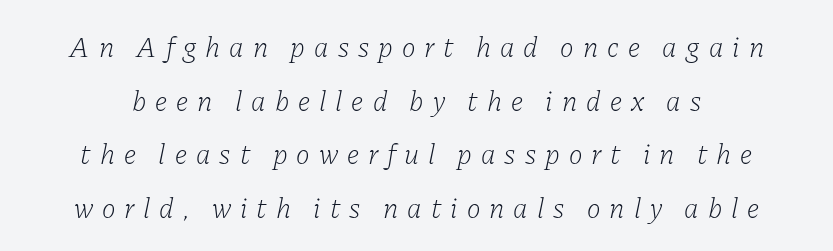
The image shows 29 px light serif type, italic (leaning right); set line spacing 1.85x, unusually wide letter spacing (+0.31 em), not underlined; low stroke contrast and a medium x-height.
